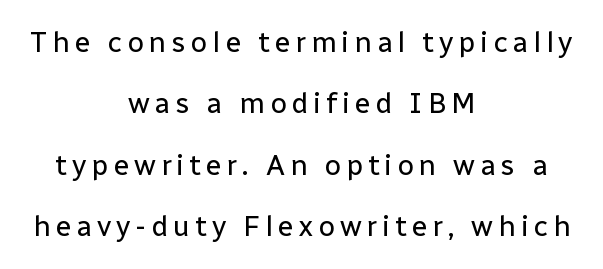
The compositor balanced each line on the midline. Proportional: the letters do not fall into vertical columns. In terms of leading, this rendering errs on the spacious side. Just letters on the line, the space beneath them empty.
